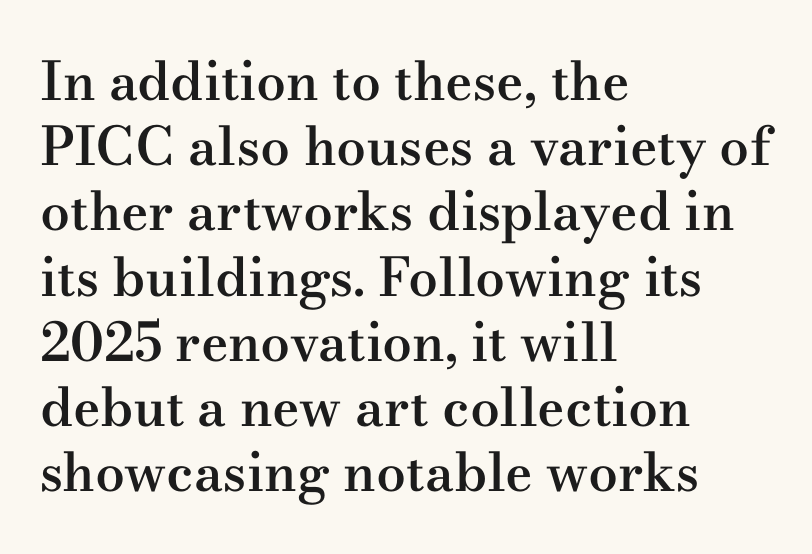
{"serif": "yes", "italic": "no", "bold": "semi", "weight": "semibold", "width": "wide", "stroke_contrast": "medium", "x_height": "small", "monospaced": "no", "underline": "no", "align": "left", "line_spacing_ratio": 1.23, "letter_spacing": "normal", "letter_spacing_em": 0.0, "glyph_px": 53}
